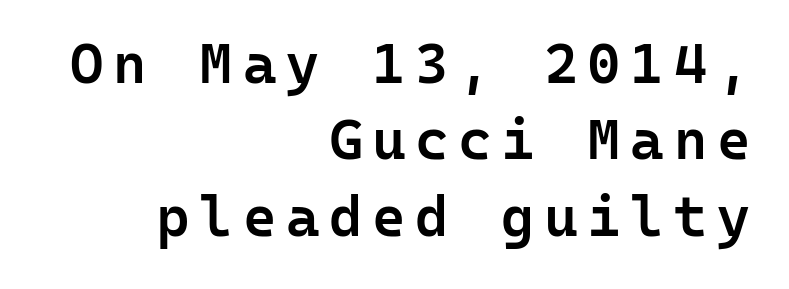
On the weight axis this lands at semibold, roughly 600. You could count columns in this text — the font is strictly monospaced. The letters carry no serifs — their stems end cleanly without finishing strokes. Interline gaps are of average width in this sample. No italicization has been applied; the sample stays upright. The strip under each line holds only bare page.
